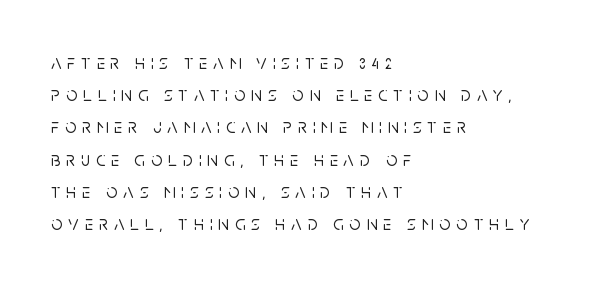
Display-style spreading of the glyphs; the letterfit is very open. Reading down the column, the eye jumps a familiar distance to each next line. Do the letters lean? They stand straight. Just letters on the line, the space beneath them empty. Horizontal alignment here is leftward, the default for most running prose.
